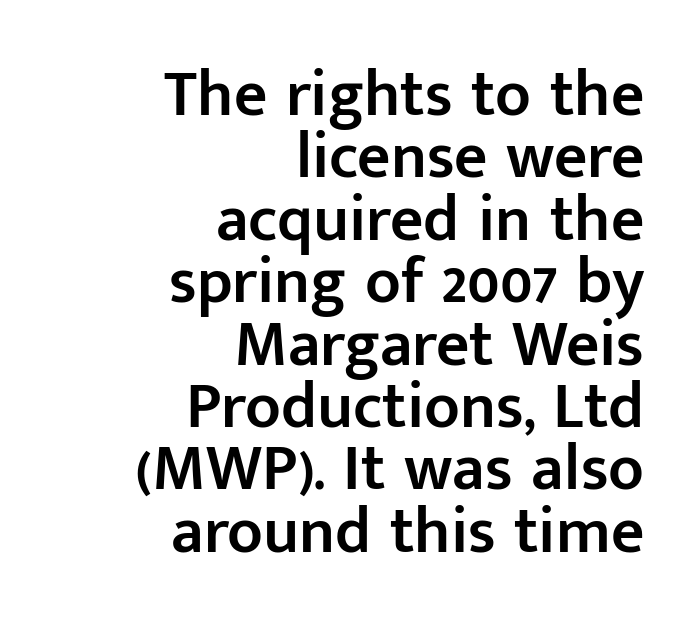
The letters are semibold — heavier than regular but short of a full bold. Typeset ragged left — the right edge is the straight one. Spacing between characters is what you'd get straight out of the box. Font category for this specimen: sans-serif. A typesetter would mark this as roman, not italic. The space between consecutive lines is stingy.
